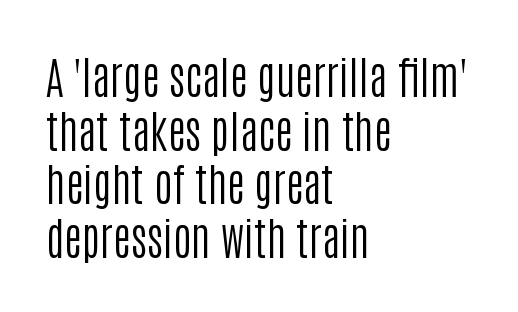
You could not count columns in this text — the font is proportionally spaced. Stems and bowls with no extra thickness — not bold. Honestly, the letter spacing is just normal — you wouldn't notice it. These lines are composed in type without serifs.
